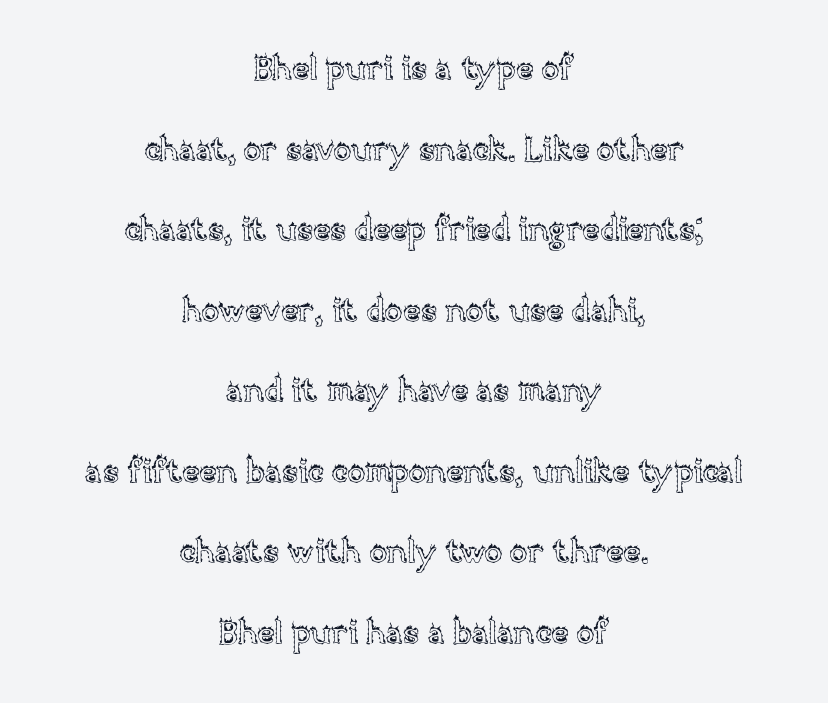
The image shows 33 px text type, upright; set centered, loose line spacing (2.44x), normal letter spacing, not underlined; a large x-height.
